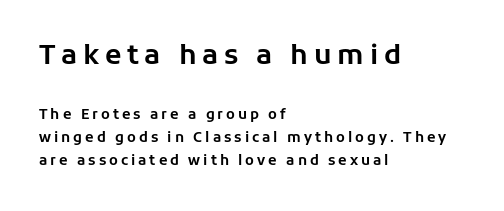
Designer's note — italics off, roman on. In terms of letterspacing, this is a distinctly airy, spread setting. The lines in this sample share a left origin and differ only in where they stop. Which of the two is more prominent by size? The first, at the top. Plain, unruled lines of type.
